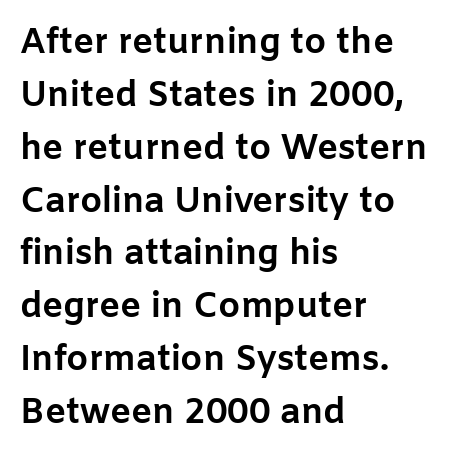
{"serif": "no", "italic": "no", "bold": "yes", "weight": "bold", "width": "normal", "stroke_contrast": "low", "x_height": "medium", "monospaced": "no", "underline": "no", "align": "left", "line_spacing": "normal", "line_spacing_ratio": 1.51, "letter_spacing": "normal", "letter_spacing_em": 0.0, "glyph_px": 35}
